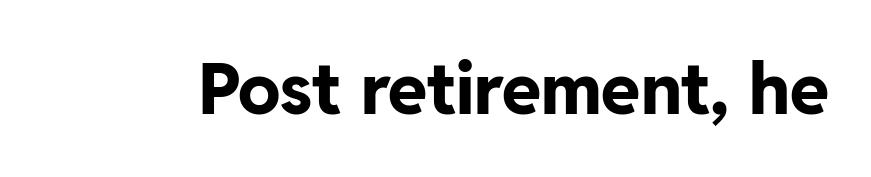
The axis of the letterforms is exactly vertical. Default kerning and tracking; the words read as compact shapes. The typeface chosen for these lines omits serifs. Emphasis by weight is at full strength: bold.
